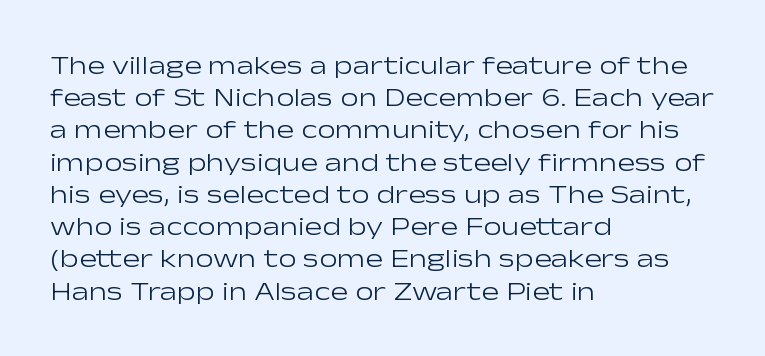
{"italic": "no", "bold": "no", "underline": "no", "align": "left", "line_spacing_ratio": 1.24, "letter_spacing": "normal", "letter_spacing_em": 0.0, "glyph_px": 26}
